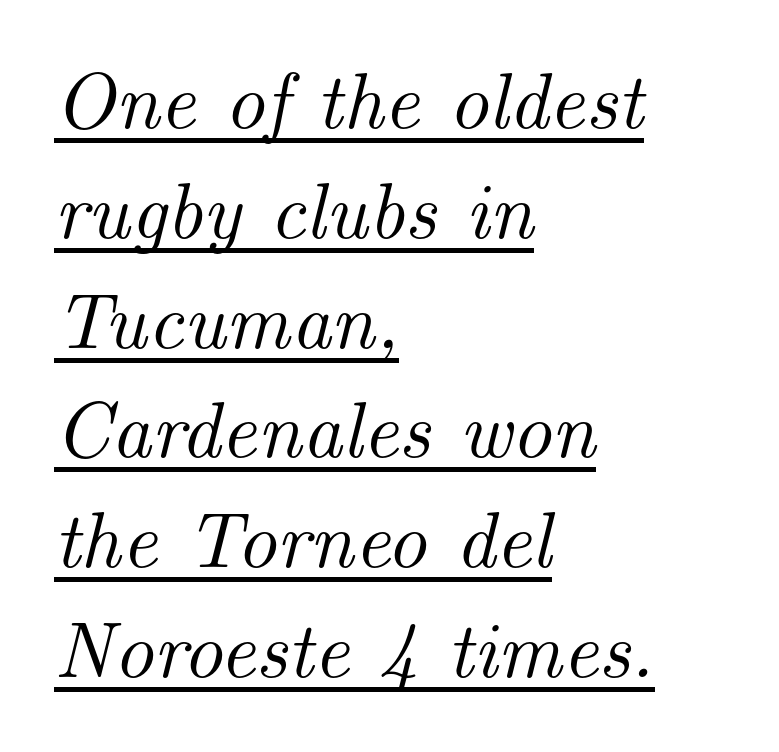
The image shows 79 px serif type, italic (leaning right); set left-aligned, normal line spacing (1.39x), normal letter spacing, underlined; medium stroke contrast and a small x-height.
